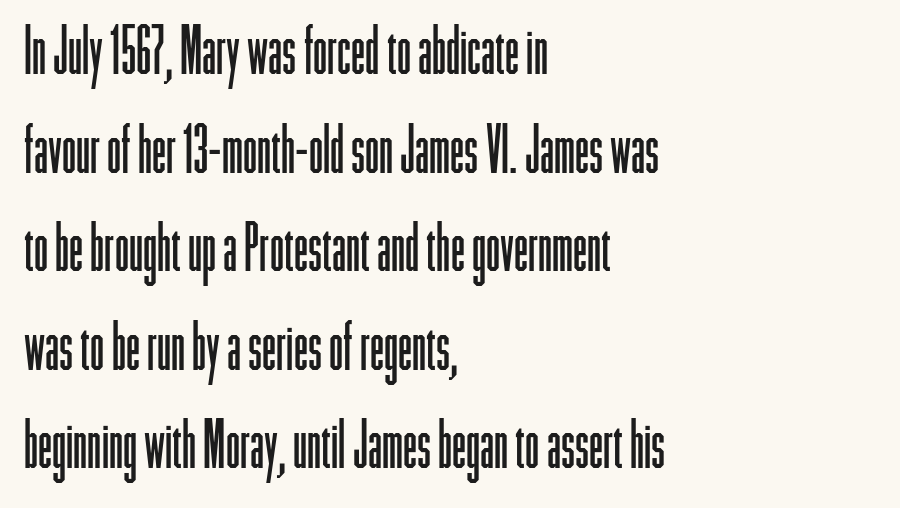
Q: Is the text bold? A: No.
Q: Is the text italic (slanted)? A: No, it is upright.
Q: Is the typeface a serif or a sans-serif typeface? A: Sans-serif.
Q: Is the text underlined? A: No.
Q: How is the paragraph aligned? A: Left-aligned.
Q: Is the spacing between letters normal or unusually wide? A: Normal.
Q: Is the spacing between lines tight, normal or loose? A: Normal.
Q: Width (condensed, normal, or wide)? A: Condensed.
Q: Stroke contrast? A: Low.
Q: x-height? A: Medium.
Q: Monospaced? A: No.
